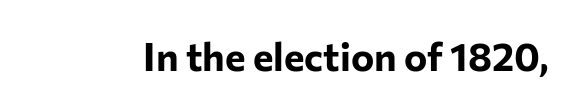
Q: Is the text bold? A: Yes.
Q: Is the text italic (slanted)? A: No, it is upright.
Q: Is the typeface a serif or a sans-serif typeface? A: Sans-serif.
Q: Is the text underlined? A: No.
Q: Is the spacing between letters normal or unusually wide? A: Normal.
Q: Width (condensed, normal, or wide)? A: Normal.
Q: Stroke contrast? A: Low.
Q: x-height? A: Medium.
Q: Monospaced? A: No.
